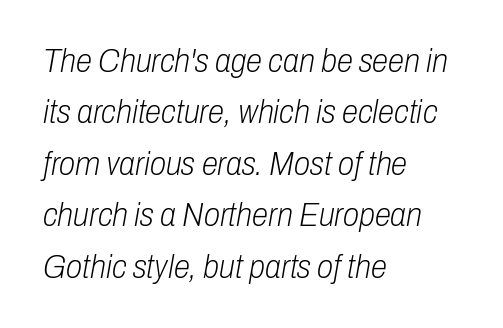
Nothing unusual about the tracking: characters are spaced as the font intends. Which margin do the lines hug? The left one — the right edge is uneven. The font is comparable to plain body text, perhaps lighter. It's the slanting kind of type. Character widths vary here, with narrow letters taking less room than wide ones. Leading matches the norm, producing a regular column.
